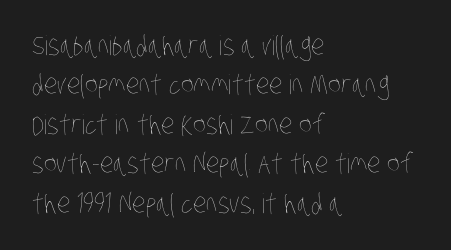
Q: Is the text bold? A: No.
Q: Is the text underlined? A: No.
Q: How is the paragraph aligned? A: Left-aligned.
Q: Is the spacing between letters normal or unusually wide? A: Normal.
Q: Is the spacing between lines tight, normal or loose? A: Normal.
